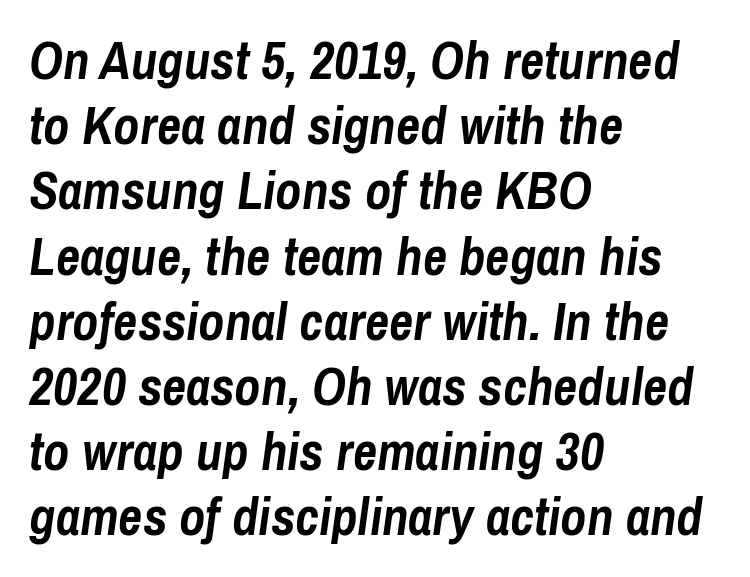
Unmarked baselines from the first word to the last. Do the characters align in a grid? No, the font is proportional. Honestly, the letter spacing is just normal — you wouldn't notice it. Notice how the passage keeps a crisp vertical edge on the left only.
